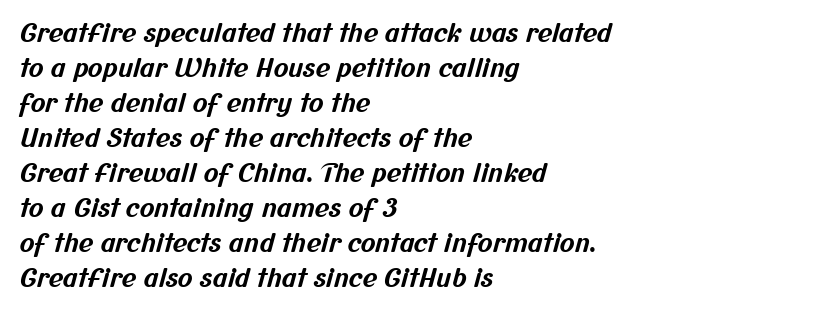
Vertically, the passage feels balanced, rows spaced as you'd expect. Each glyph is drawn with heavy, bold strokes. A classic flush-left, rag-right setting is used for this passage. The specimen omits any rule beneath the text block's lines.
